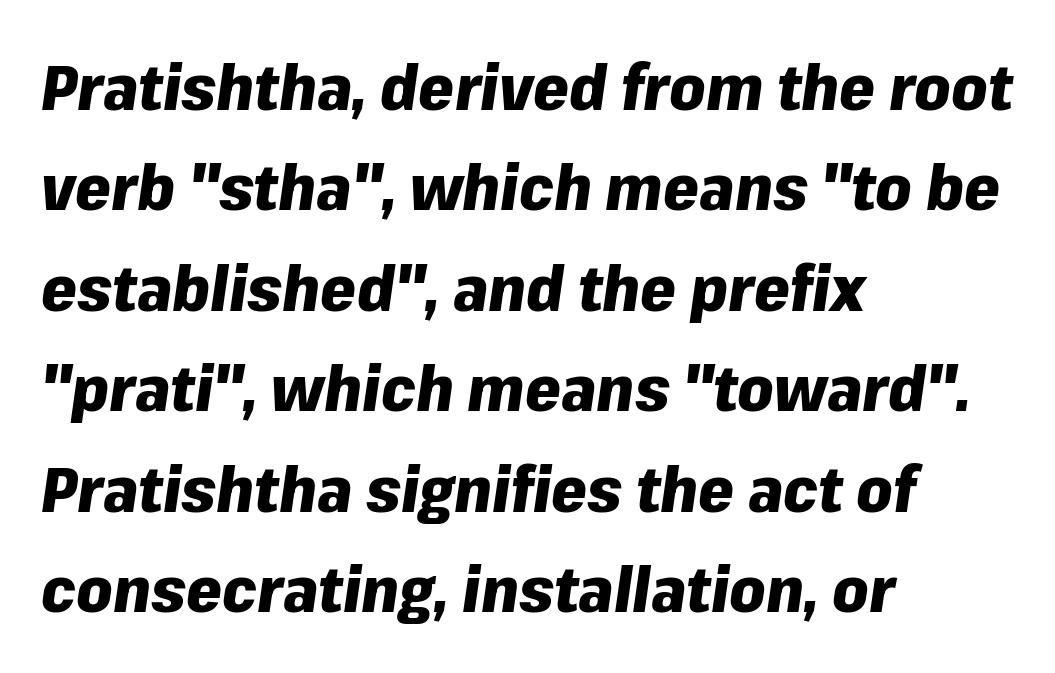
Proportional: the letters do not fall into vertical columns. How are the letters spaced? Ordinarily, with no added tracking. Weight: bold. Line beginnings align vertically; line endings do not. Would a proofreader flag this as italicized? Yes.
